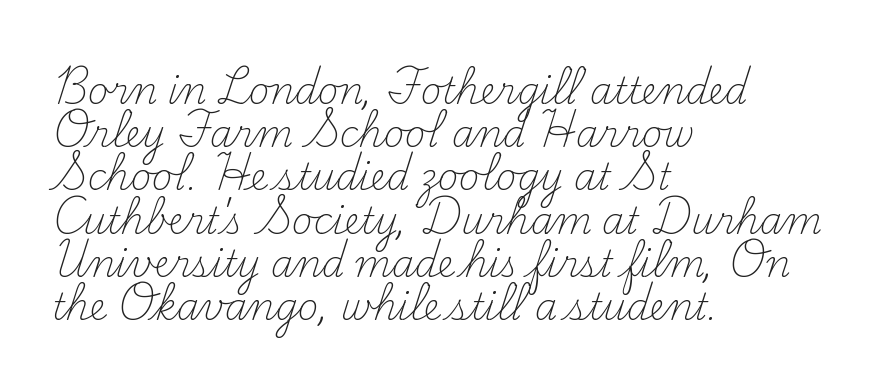
The image shows 36 px light type; set left-aligned, line spacing 1.2x, normal letter spacing, not underlined; medium stroke contrast and a small x-height.
